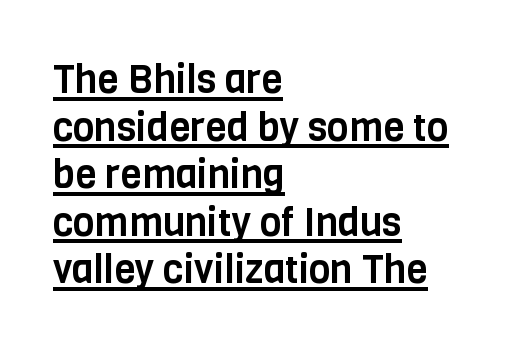
Q: Is the text italic (slanted)? A: No, it is upright.
Q: Is the typeface a serif or a sans-serif typeface? A: Sans-serif.
Q: Is the text underlined? A: Yes.
Q: How is the paragraph aligned? A: Left-aligned.
Q: Is the spacing between letters normal or unusually wide? A: Normal.
Q: Width (condensed, normal, or wide)? A: Condensed.
Q: Stroke contrast? A: Low.
Q: x-height? A: Large.
Q: Monospaced? A: No.
